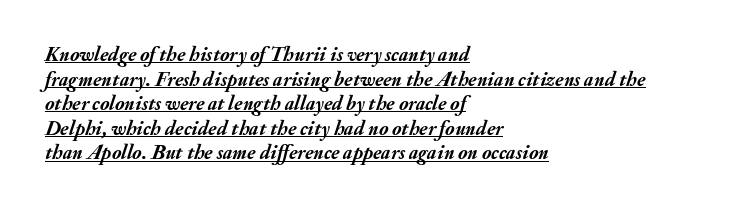
{"italic": "yes", "lean": "right", "slant_degrees": 20, "bold": "yes", "underline": "yes", "align": "left", "line_spacing_ratio": 1.23, "letter_spacing": "normal", "letter_spacing_em": 0.0, "glyph_px": 20}
